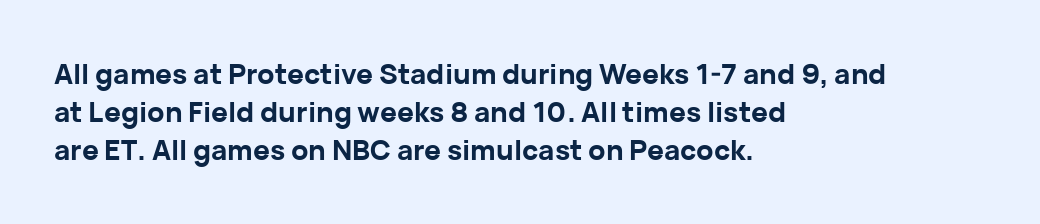
{"serif": "no", "italic": "no", "bold": "yes", "weight": "bold", "width": "normal", "stroke_contrast": "low", "x_height": "medium", "monospaced": "no", "underline": "no", "align": "left", "line_spacing": "normal", "line_spacing_ratio": 1.36, "letter_spacing": "normal", "letter_spacing_em": 0.0, "glyph_px": 28}
